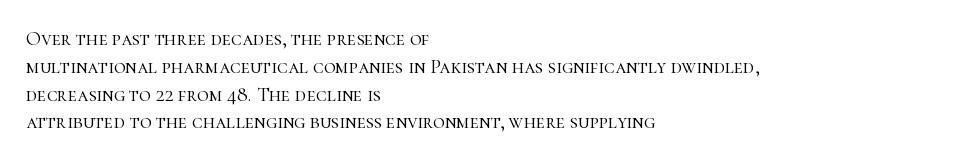
{"italic": "no", "bold": "no", "underline": "no", "align": "left", "line_spacing": "normal", "line_spacing_ratio": 1.39, "letter_spacing": "normal", "letter_spacing_em": 0.0, "glyph_px": 20}
